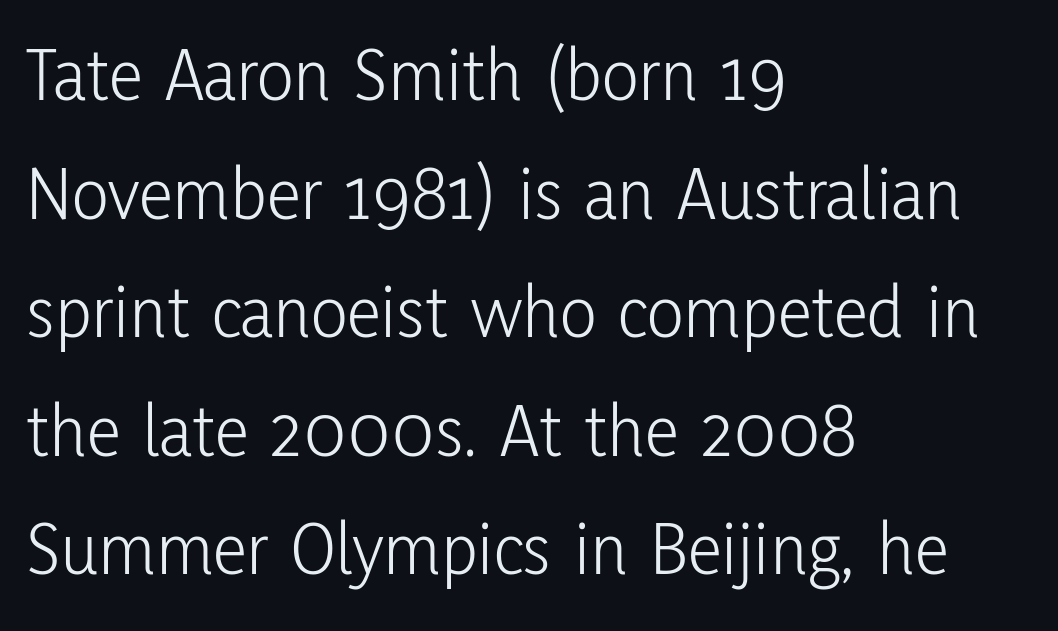
The image shows 77 px light, condensed sans-serif type, upright; set left-aligned, normal line spacing (1.54x), normal letter spacing, not underlined; low stroke contrast and a medium x-height.
